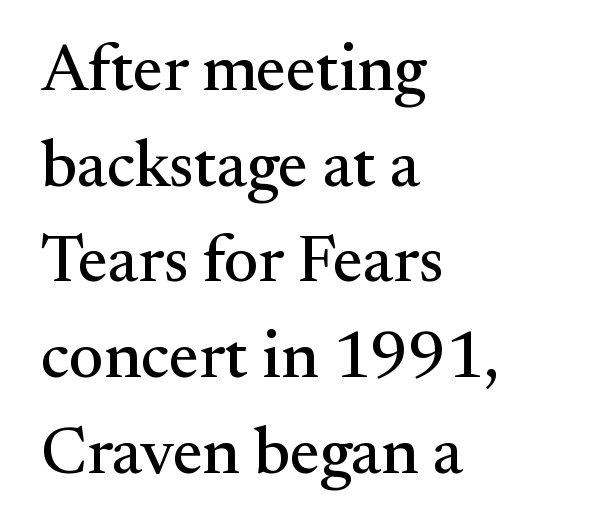
Q: Is the text italic (slanted)? A: No, it is upright.
Q: Is the typeface a serif or a sans-serif typeface? A: Serif.
Q: Is the text underlined? A: No.
Q: How is the paragraph aligned? A: Left-aligned.
Q: Is the spacing between letters normal or unusually wide? A: Normal.
Q: Is the spacing between lines tight, normal or loose? A: Normal.
Q: Width (condensed, normal, or wide)? A: Normal.
Q: Stroke contrast? A: Medium.
Q: x-height? A: Small.
Q: Monospaced? A: No.
